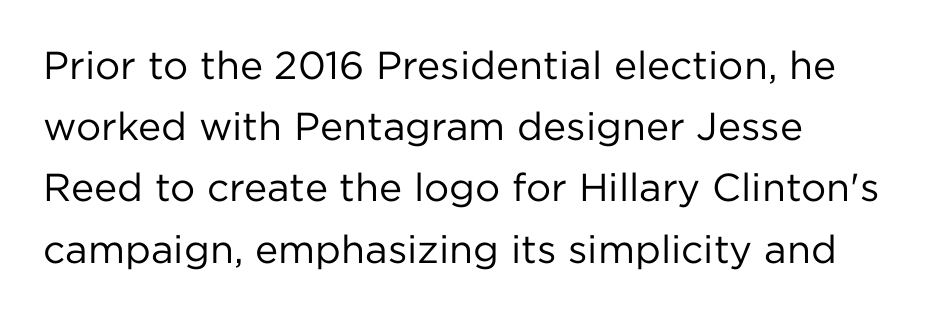
The image shows 39 px regular-weight sans-serif type, upright; set left-aligned, normal line spacing (1.57x), normal letter spacing, not underlined; low stroke contrast and a medium x-height.
